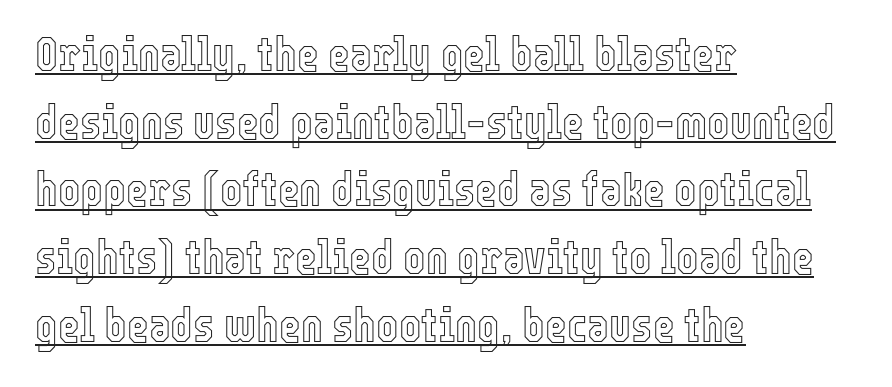
{"italic": "no", "width": "condensed", "x_height": "medium", "monospaced": "no", "underline": "yes", "align": "left", "line_spacing": "normal", "line_spacing_ratio": 1.44, "letter_spacing": "normal", "letter_spacing_em": 0.0, "glyph_px": 47}
